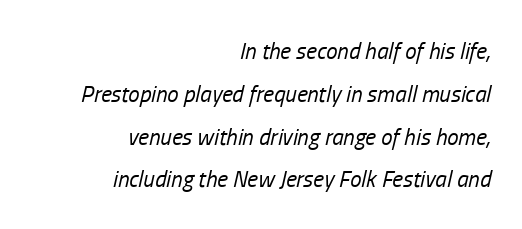
Q: Is the text bold? A: No.
Q: Is the text italic (slanted)? A: Yes, it leans right by about 13 degrees.
Q: Is the text underlined? A: No.
Q: How is the paragraph aligned? A: Right-aligned.
Q: Is the spacing between letters normal or unusually wide? A: Normal.
